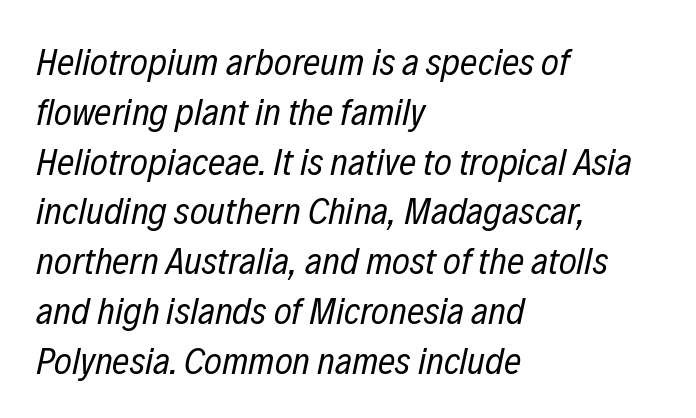
Designer's note — italics engaged. Honestly, the letter spacing is just normal — you wouldn't notice it. Typeset ragged right — the left edge is the straight one. Whoever set this chose a conventional vertical rhythm. A clean baseline with only descenders dipping below it.
